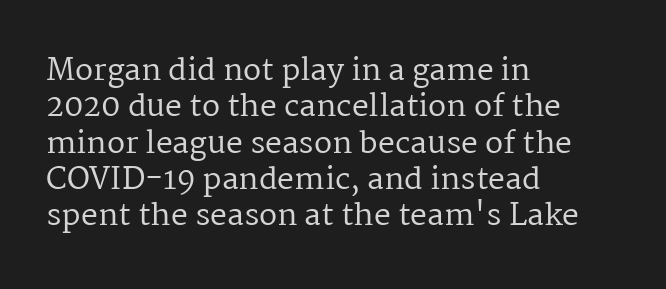
{"serif": "yes", "italic": "no", "bold": "no", "weight": "regular", "width": "normal", "stroke_contrast": "medium", "x_height": "medium", "monospaced": "no", "underline": "no", "align": "left", "line_spacing_ratio": 1.21, "letter_spacing": "normal", "letter_spacing_em": 0.0, "glyph_px": 30}
